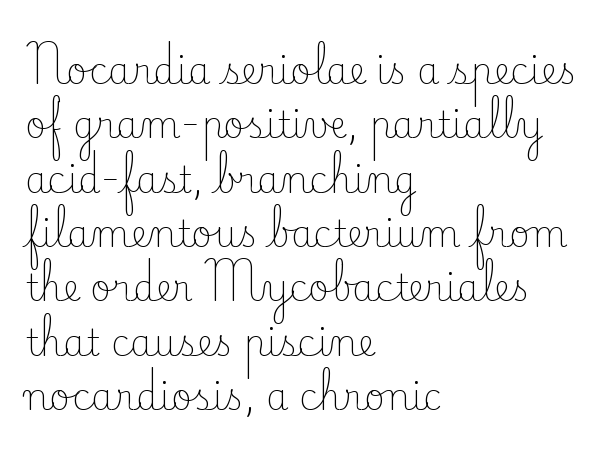
{"serif": "yes", "italic": "no", "bold": "no", "weight": "light", "width": "normal", "stroke_contrast": "low", "x_height": "small", "monospaced": "no", "underline": "no", "align": "left", "line_spacing": "normal", "line_spacing_ratio": 1.51, "letter_spacing": "normal", "letter_spacing_em": 0.0, "glyph_px": 36}
